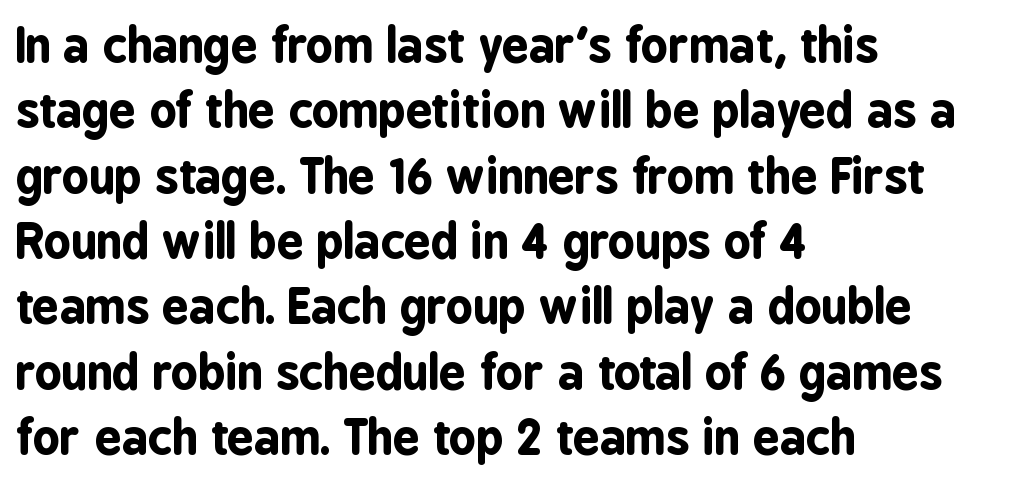
Q: Is the text bold? A: Yes.
Q: Is the text italic (slanted)? A: No, it is upright.
Q: Is the typeface a serif or a sans-serif typeface? A: Sans-serif.
Q: Is the text underlined? A: No.
Q: How is the paragraph aligned? A: Left-aligned.
Q: Is the spacing between letters normal or unusually wide? A: Normal.
Q: Is the spacing between lines tight, normal or loose? A: Normal.
Q: Width (condensed, normal, or wide)? A: Condensed.
Q: Stroke contrast? A: Low.
Q: x-height? A: Medium.
Q: Monospaced? A: No.
